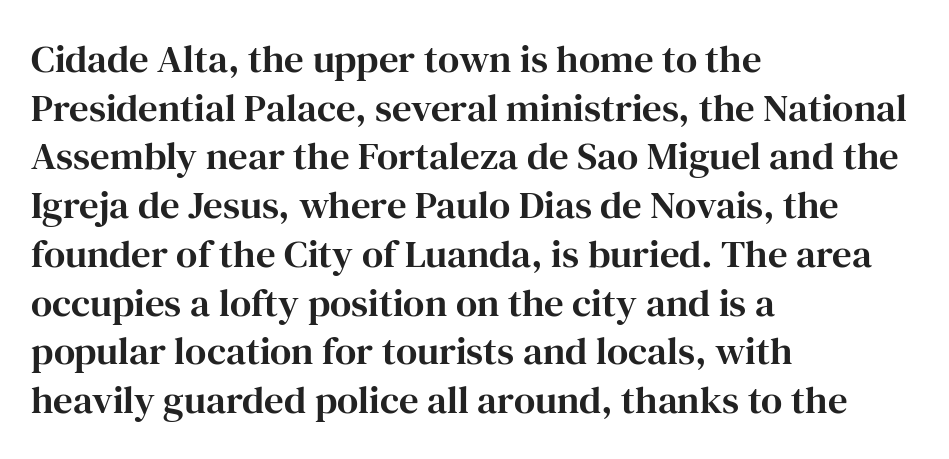
Q: Is the text italic (slanted)? A: No, it is upright.
Q: Is the typeface a serif or a sans-serif typeface? A: Serif.
Q: Is the text underlined? A: No.
Q: How is the paragraph aligned? A: Left-aligned.
Q: Is the spacing between letters normal or unusually wide? A: Normal.
Q: Is the spacing between lines tight, normal or loose? A: Normal.
Q: Width (condensed, normal, or wide)? A: Normal.
Q: Stroke contrast? A: High.
Q: x-height? A: Medium.
Q: Monospaced? A: No.
